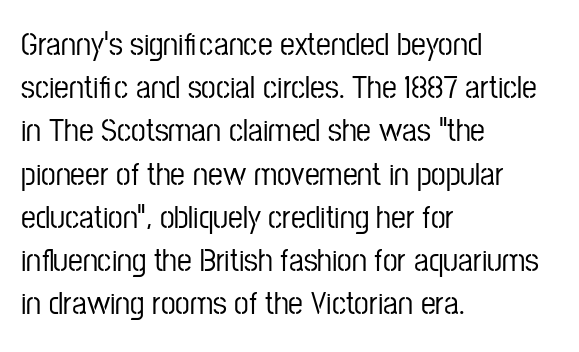
The image shows 33 px condensed sans-serif type, upright; set left-aligned, normal line spacing (1.31x), normal letter spacing, not underlined; low stroke contrast and a medium x-height.
